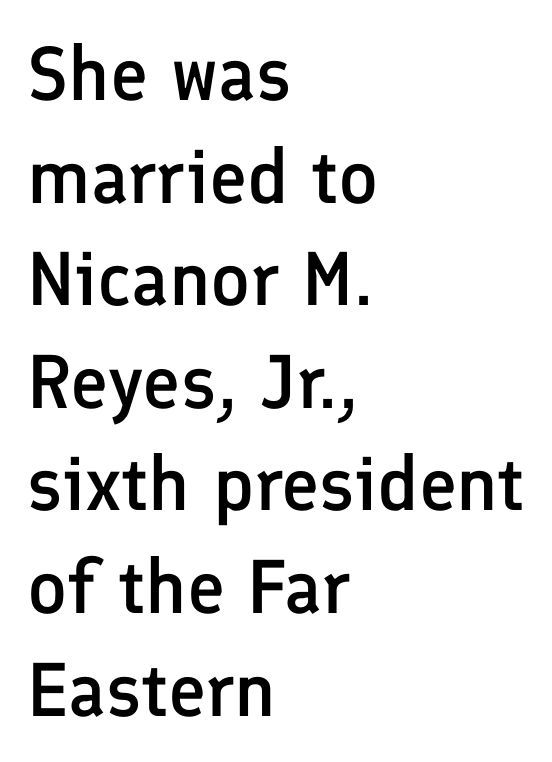
Q: Is the text bold? A: Semi-bold.
Q: Is the text italic (slanted)? A: No, it is upright.
Q: Is the typeface a serif or a sans-serif typeface? A: Sans-serif.
Q: Is the text underlined? A: No.
Q: How is the paragraph aligned? A: Left-aligned.
Q: Is the spacing between letters normal or unusually wide? A: Normal.
Q: Is the spacing between lines tight, normal or loose? A: Normal.
Q: Width (condensed, normal, or wide)? A: Normal.
Q: Stroke contrast? A: Low.
Q: x-height? A: Medium.
Q: Monospaced? A: No.
